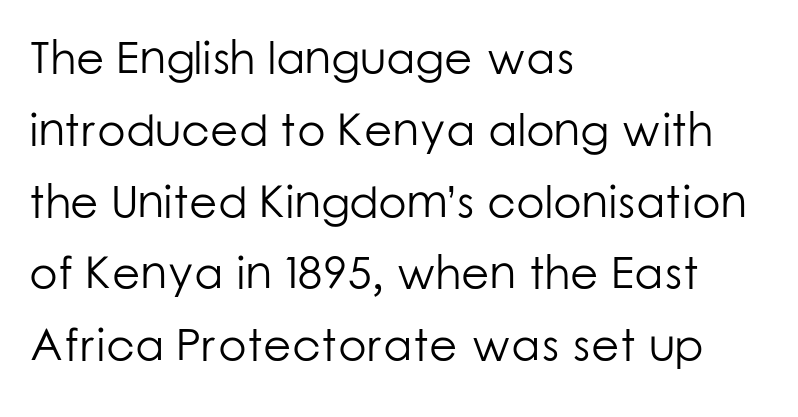
{"serif": "no", "italic": "no", "bold": "no", "weight": "light", "width": "normal", "stroke_contrast": "low", "x_height": "medium", "monospaced": "no", "underline": "no", "align": "left", "line_spacing": "normal", "line_spacing_ratio": 1.56, "letter_spacing": "normal", "letter_spacing_em": 0.0, "glyph_px": 46}
